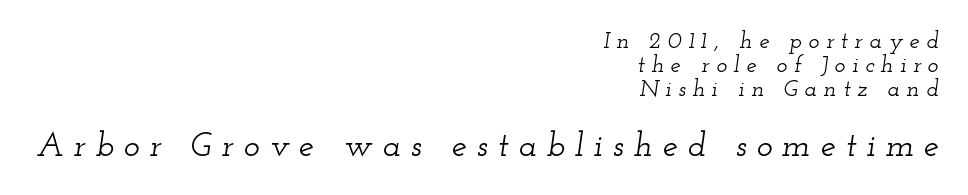
Q: Is the text italic (slanted)? A: Yes, it leans right by about 12 degrees.
Q: Is the typeface a serif or a sans-serif typeface? A: Serif.
Q: Is the text underlined? A: No.
Q: How is the paragraph aligned? A: Right-aligned.
Q: Is the spacing between letters normal or unusually wide? A: Unusually wide.
Q: Is the spacing between lines tight, normal or loose? A: Tight.
Q: Which block of text is set in a larger size, the first (top) or the second (bottom)? A: The second (bottom) one.
Q: Width (condensed, normal, or wide)? A: Wide.
Q: Stroke contrast? A: Low.
Q: x-height? A: Small.
Q: Monospaced? A: No.
